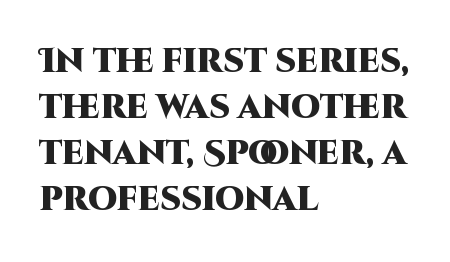
The passage shown stacks its lines at a standard gap. Are there feet on the stems? There aren't — it's a sans. Clear beneath every line of the passage. Left-aligned paragraph, ragged on the right.
